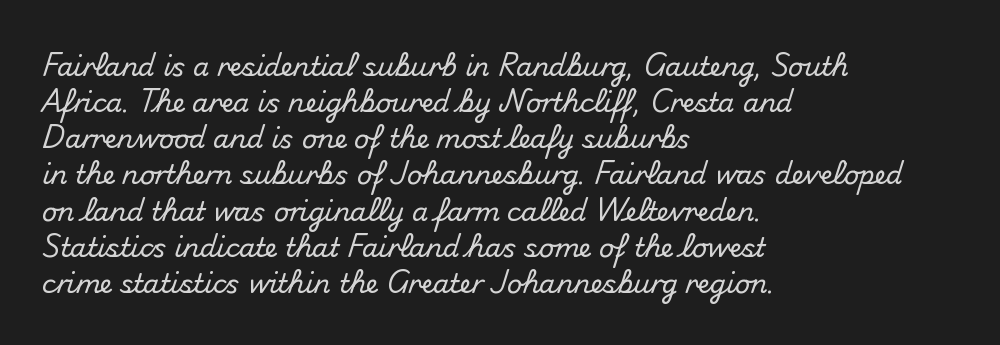
Q: Is the text italic (slanted)? A: Yes.
Q: Is the text underlined? A: No.
Q: How is the paragraph aligned? A: Left-aligned.
Q: Is the spacing between letters normal or unusually wide? A: Normal.
Q: Is the spacing between lines tight, normal or loose? A: Normal.
